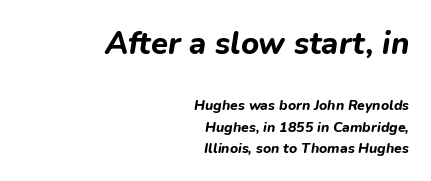
{"italic": "yes", "lean": "right", "slant_degrees": 9, "bold": "yes", "weight": "bold", "width": "normal", "stroke_contrast": "low", "x_height": "medium", "monospaced": "no", "underline": "no", "align": "right", "line_spacing": "normal", "line_spacing_ratio": 1.55, "letter_spacing": "normal", "letter_spacing_em": 0.0, "larger_block": "first", "size_ratio": 2.21, "glyph_px": 31}
